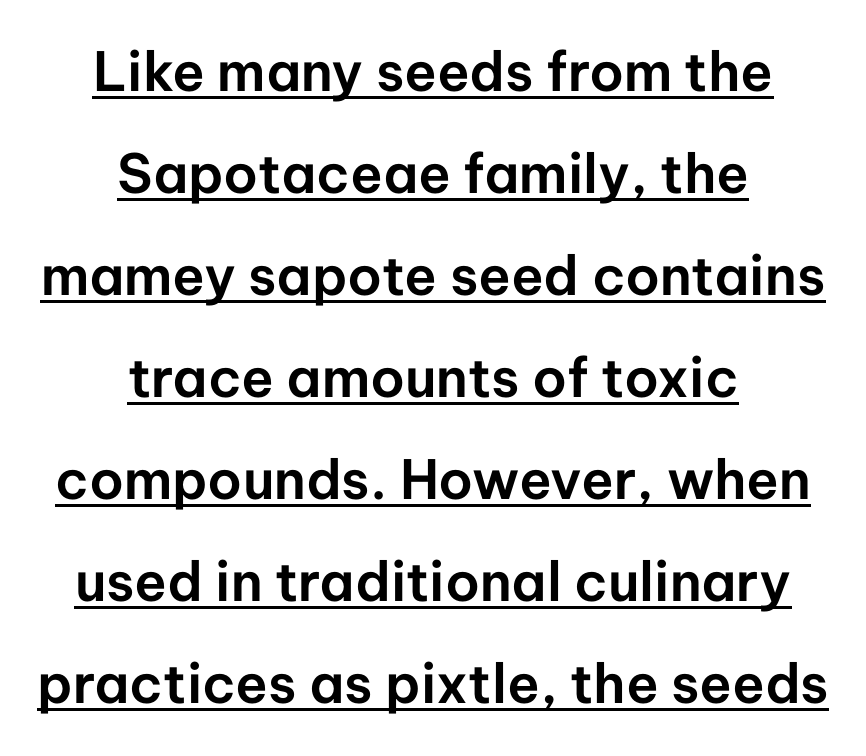
Underlined type. Default kerning and tracking; the words read as compact shapes. You could not count columns in this text — the font is proportionally spaced. Neither beginnings nor endings align; midpoints do. Posture: upright roman. Nope, no serifs anywhere on these letters.
